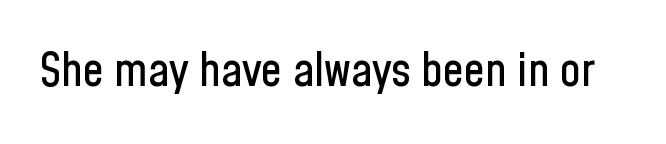
{"serif": "no", "italic": "no", "width": "condensed", "stroke_contrast": "low", "x_height": "medium", "monospaced": "no", "underline": "no", "letter_spacing": "normal", "letter_spacing_em": 0.0, "glyph_px": 47}
